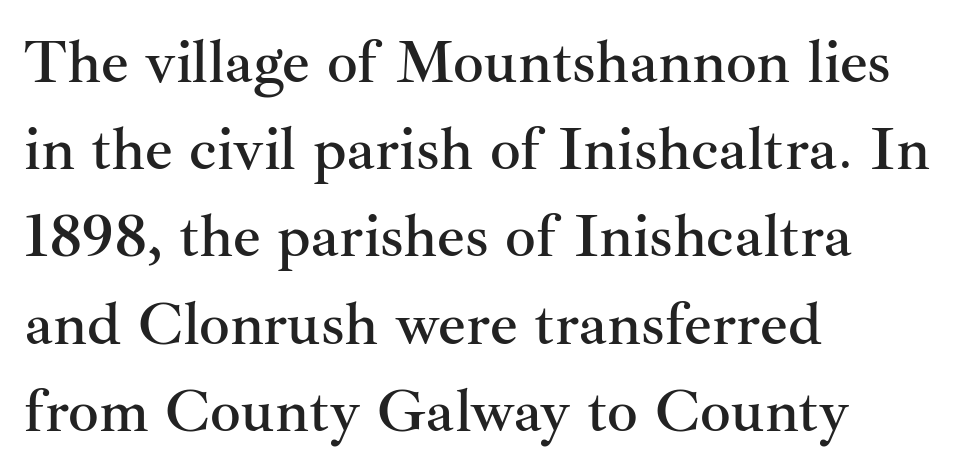
Q: Is the text italic (slanted)? A: No, it is upright.
Q: Is the typeface a serif or a sans-serif typeface? A: Serif.
Q: Is the text underlined? A: No.
Q: How is the paragraph aligned? A: Left-aligned.
Q: Is the spacing between letters normal or unusually wide? A: Normal.
Q: Is the spacing between lines tight, normal or loose? A: Normal.
Q: Width (condensed, normal, or wide)? A: Normal.
Q: Stroke contrast? A: Medium.
Q: x-height? A: Small.
Q: Monospaced? A: No.
